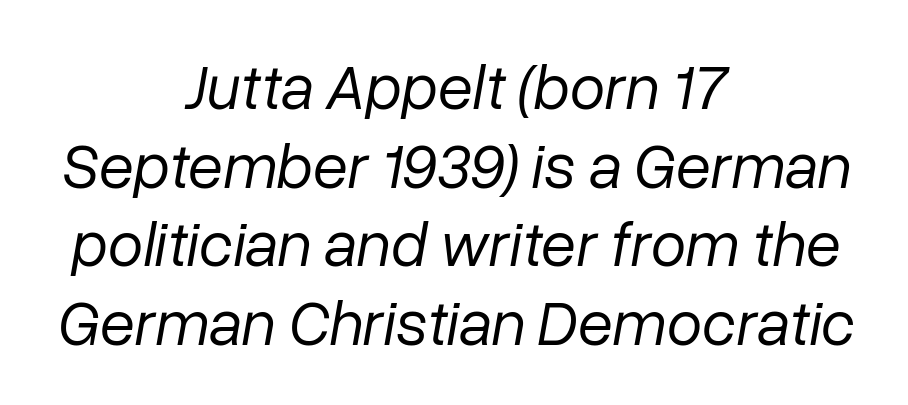
Q: Is the text bold? A: No.
Q: Is the text italic (slanted)? A: Yes, it leans right by about 10 degrees.
Q: Is the text underlined? A: No.
Q: How is the paragraph aligned? A: Centered.
Q: Is the spacing between letters normal or unusually wide? A: Normal.
Q: Width (condensed, normal, or wide)? A: Normal.
Q: Stroke contrast? A: Low.
Q: x-height? A: Medium.
Q: Monospaced? A: No.
